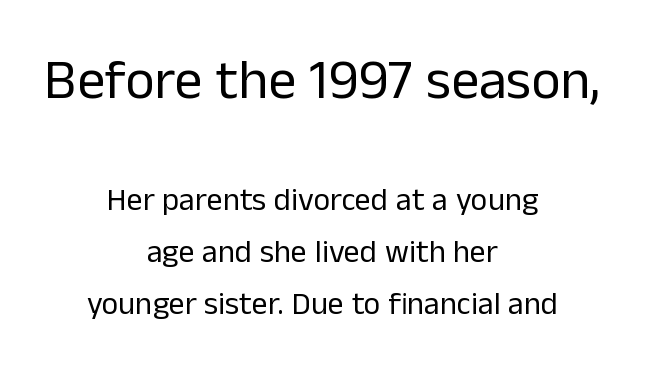
Q: Is the text bold? A: No.
Q: Is the text italic (slanted)? A: No, it is upright.
Q: Is the typeface a serif or a sans-serif typeface? A: Sans-serif.
Q: Is the text underlined? A: No.
Q: How is the paragraph aligned? A: Centered.
Q: Is the spacing between letters normal or unusually wide? A: Normal.
Q: Is the spacing between lines tight, normal or loose? A: Normal.
Q: Which block of text is set in a larger size, the first (top) or the second (bottom)? A: The first (top) one.
Q: Width (condensed, normal, or wide)? A: Normal.
Q: Stroke contrast? A: Low.
Q: x-height? A: Medium.
Q: Monospaced? A: No.
